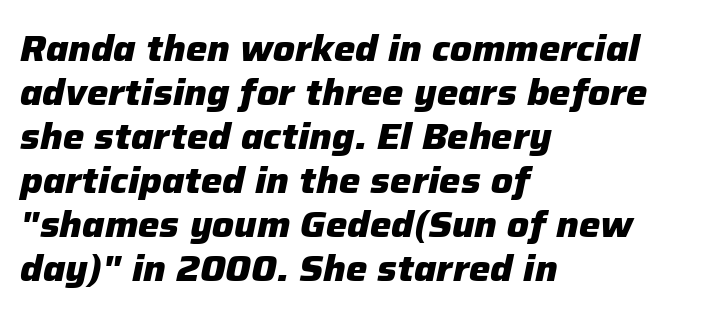
The image shows 36 px heavy type, italic (leaning right); set left-aligned, line spacing 1.22x, normal letter spacing, not underlined; low stroke contrast and a medium x-height.
